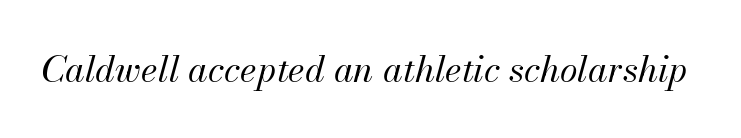
{"italic": "yes", "lean": "right", "slant_degrees": 13, "bold": "no", "weight": "regular", "width": "normal", "stroke_contrast": "medium", "x_height": "small", "monospaced": "no", "underline": "no", "letter_spacing": "normal", "letter_spacing_em": 0.0, "glyph_px": 36}
